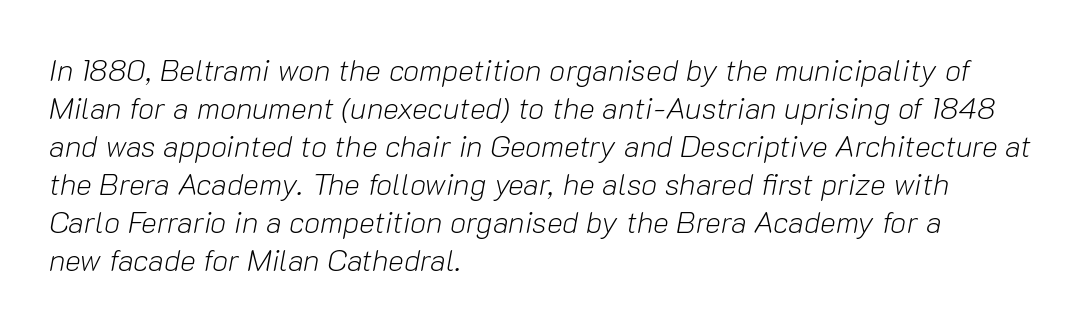
{"italic": "yes", "lean": "right", "slant_degrees": 10, "bold": "no", "weight": "light", "width": "normal", "stroke_contrast": "low", "x_height": "medium", "monospaced": "no", "underline": "no", "align": "left", "line_spacing": "normal", "line_spacing_ratio": 1.27, "letter_spacing": "normal", "letter_spacing_em": 0.0, "glyph_px": 30}
